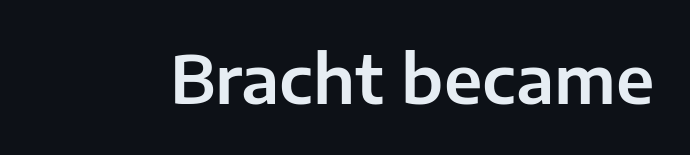
{"serif": "no", "italic": "no", "width": "normal", "stroke_contrast": "low", "x_height": "medium", "monospaced": "no", "underline": "no", "letter_spacing": "normal", "letter_spacing_em": 0.0, "glyph_px": 66}
